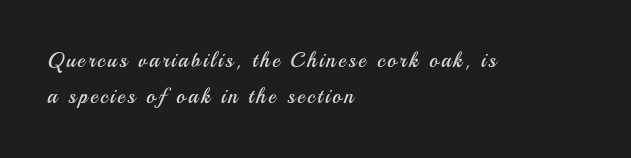
{"bold": "no", "underline": "no", "align": "left", "line_spacing_ratio": 1.72, "glyph_px": 21}
